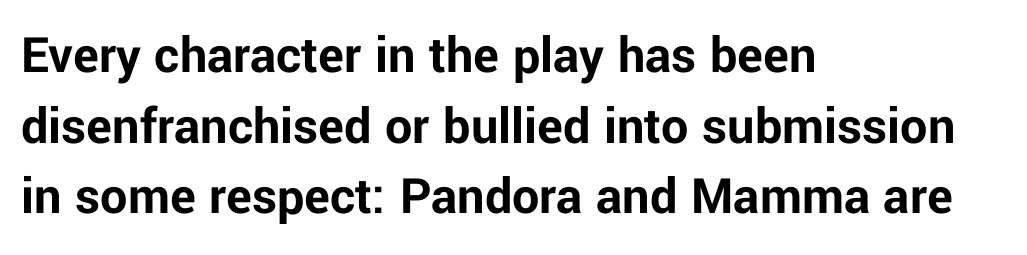
Tall strokes in this sample are plumb rather than angled. Line starts are locked; line ends wander. There is no visible air inserted between adjacent glyphs. Interline gaps are of average width in this sample. You can tell from the bare stems that sans-serif type was used.
